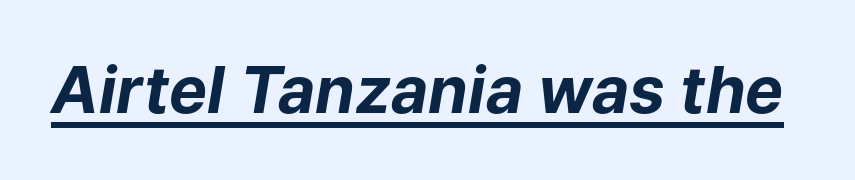
A typesetter would call this zero additional tracking. Decoration check: the copy is underlined. Proportional: the letters do not fall into vertical columns. Every letter is thick-stroked: bold, no question. Observe the lean: these are italic letterforms.
